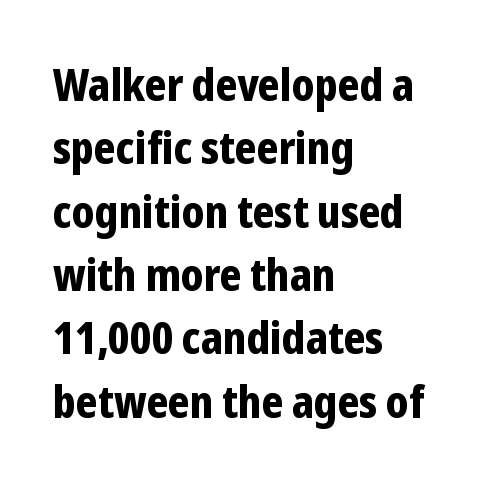
Q: Is the text bold? A: Yes.
Q: Is the text italic (slanted)? A: No, it is upright.
Q: Is the typeface a serif or a sans-serif typeface? A: Sans-serif.
Q: Is the text underlined? A: No.
Q: How is the paragraph aligned? A: Left-aligned.
Q: Is the spacing between letters normal or unusually wide? A: Normal.
Q: Is the spacing between lines tight, normal or loose? A: Normal.
Q: Width (condensed, normal, or wide)? A: Condensed.
Q: Stroke contrast? A: Low.
Q: x-height? A: Medium.
Q: Monospaced? A: No.
